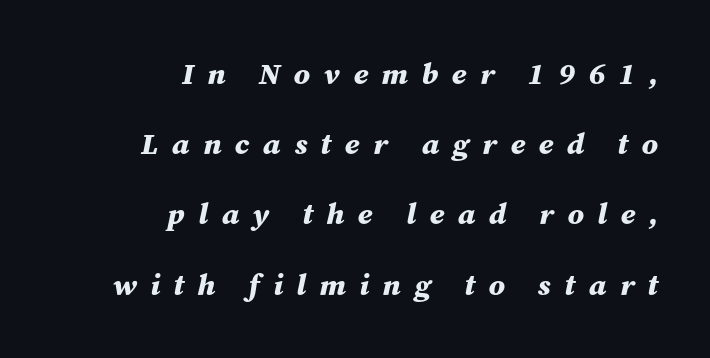
Only glyphs here, with clear space below each row. What weight is shown? A full bold with thick strokes. Vertically, the passage feels expansive, rows floating well apart. The line texture is sparse and dotted thanks to wide tracking. The text carries the slant typical of an italic or oblique font. Here the designer chose a conventional face with non-uniform glyph widths.
